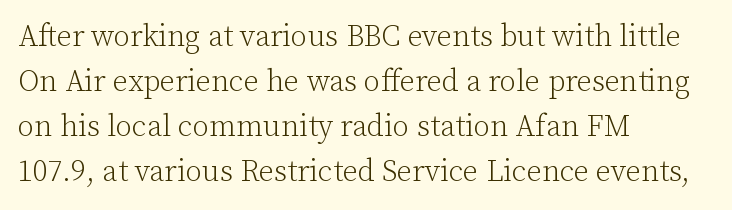
The strip under each line holds only bare page. All the whitespace from short lines collects on the right. Unlike italic type, these characters show no tilt at all. The passage shown is typeset with a serif family. No extra tracking has been applied to these lines. Honestly, the row spacing looks completely unremarkable.
